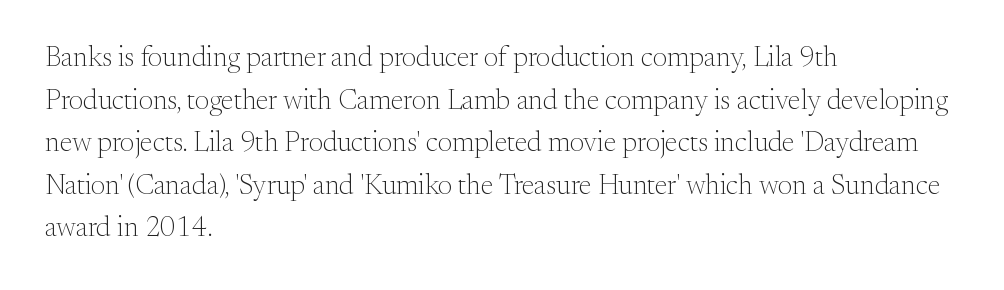
Q: Is the text bold? A: No.
Q: Is the text italic (slanted)? A: No, it is upright.
Q: Is the typeface a serif or a sans-serif typeface? A: Serif.
Q: Is the text underlined? A: No.
Q: How is the paragraph aligned? A: Left-aligned.
Q: Is the spacing between letters normal or unusually wide? A: Normal.
Q: Is the spacing between lines tight, normal or loose? A: Normal.
Q: Width (condensed, normal, or wide)? A: Normal.
Q: Stroke contrast? A: Medium.
Q: x-height? A: Small.
Q: Monospaced? A: No.
